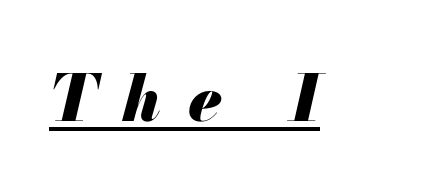
{"italic": "yes", "lean": "right", "slant_degrees": 13, "bold": "yes", "weight": "heavy", "width": "normal", "stroke_contrast": "medium", "x_height": "small", "monospaced": "no", "underline": "yes", "letter_spacing": "wide", "letter_spacing_em": 0.41, "glyph_px": 64}
